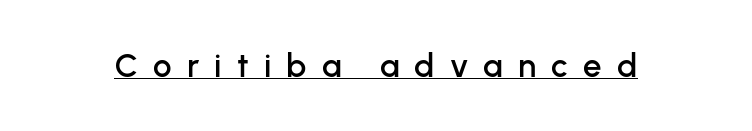
Posture: straight, roman, zero tilt. Do the characters align in a grid? No, the font is proportional. Every word sits above its own underline. This rendering employs a face without finishing strokes, i.e., a sans-serif. This rendering widens character spacing well past its baseline value.
